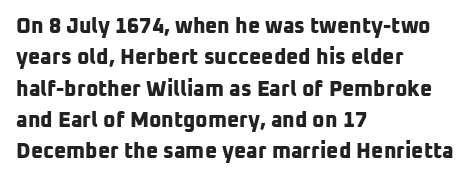
Q: Is the text bold? A: Yes.
Q: Is the text underlined? A: No.
Q: How is the paragraph aligned? A: Left-aligned.
Q: Is the spacing between letters normal or unusually wide? A: Normal.
Q: Is the spacing between lines tight, normal or loose? A: Normal.
